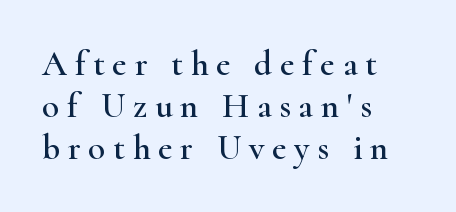
The image shows 35 px wide serif type, upright; set left-aligned, line spacing 1.2x, unusually wide letter spacing (+0.22 em), not underlined; high stroke contrast and a small x-height.
